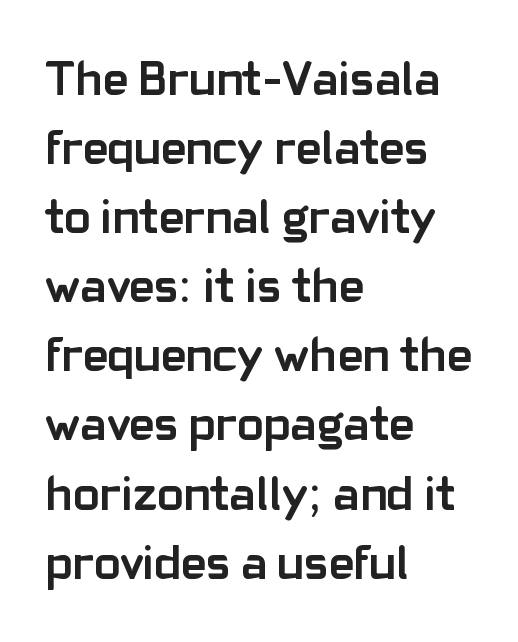
The image shows 49 px semibold sans-serif type, upright; set left-aligned, normal line spacing (1.41x), normal letter spacing, not underlined; low stroke contrast and a medium x-height.
